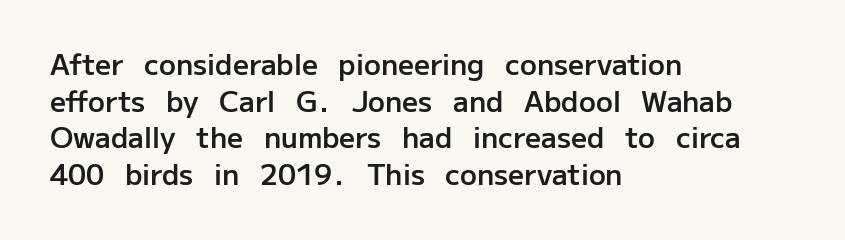
Quick note: not italic, upright. The lines sit at an ordinary, default distance from one another. Here the designer chose a conventional face with non-uniform glyph widths. This rendering uses left alignment, leaving the right contour irregular.
